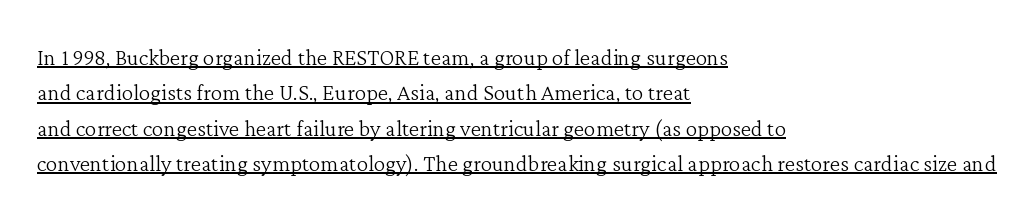
The face used here is seriffed, in the tradition of book romans. Short note: letters normally spaced. The font is comparable to plain body text, perhaps lighter. The passage is arranged the way most books set body copy — flush left. Ordinary non-slanted type is in use. Descenders here cross a horizontal rule under the line.
